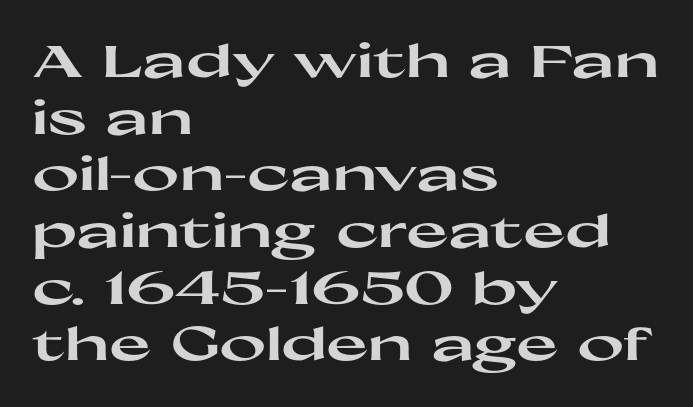
{"serif": "no", "italic": "no", "bold": "yes", "weight": "heavy", "width": "wide", "stroke_contrast": "high", "x_height": "medium", "monospaced": "no", "underline": "no", "align": "left", "line_spacing": "normal", "line_spacing_ratio": 1.26, "letter_spacing": "normal", "letter_spacing_em": 0.0, "glyph_px": 45}
